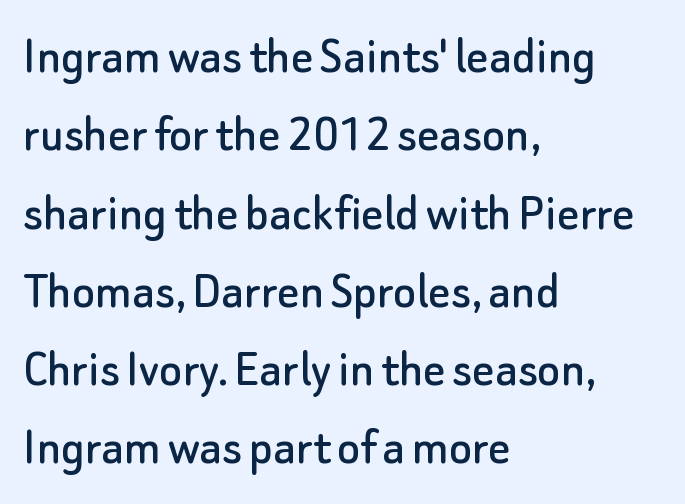
These lines were composed using upright roman letters. The glyphs in this specimen are sans serif. You could call the tracking neutral — neither tight nor loose. The rendering anchors every line to the left-hand side.
